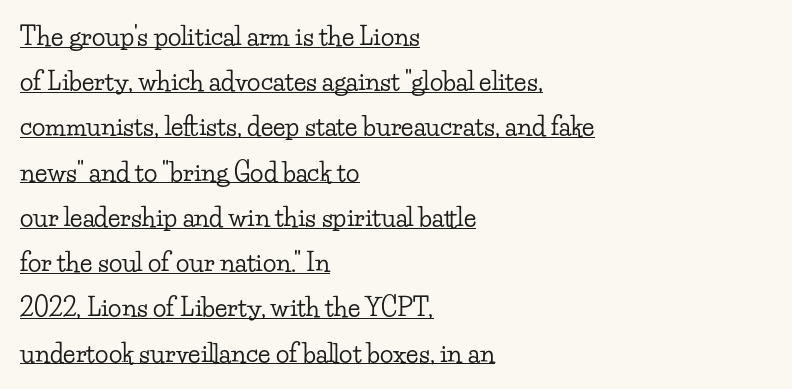
The ragged edge is on the right, which tells us the setting is flush left. Like a heading marked for emphasis, these lines bear an underscore. A typesetter would mark this as roman, not italic. Students, note that the glyphs here touch the page at normal intervals.
